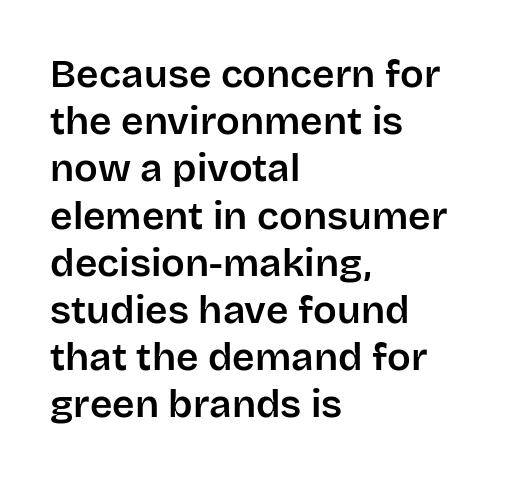
Note: no serifs on the glyphs. Looks like regular typesetting: each glyph gets only the width it needs. Descenders hang freely into open space. Tracking here is standard; glyphs follow each other at the usual distance. Rendered with straight, roman letterforms. The rag falls on the right side of this text block.
